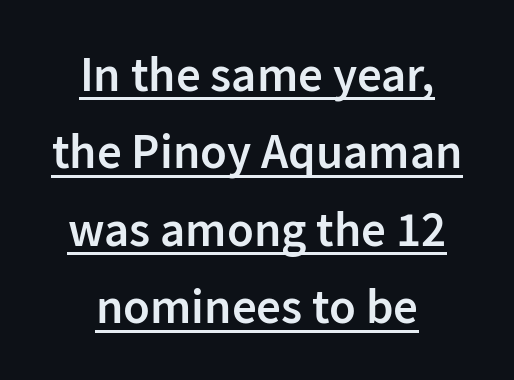
Spacing verdict: proportional, widths tailored to each character. A semibold gives these letters moderate extra thickness, short of bold. These lines are centered, leaving both edges ragged. These lines were composed using upright roman letters. Characters follow at the spacing the type designer built in. Is there much room between lines? A standard amount, neither cramped nor airy.
